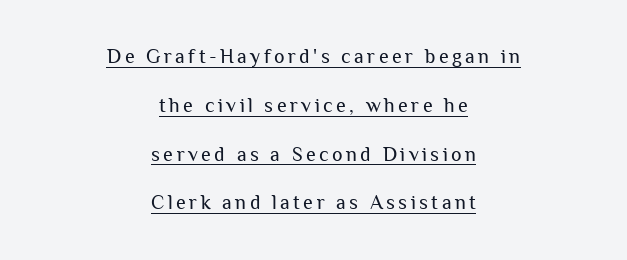
Q: Is the text bold? A: No.
Q: Is the text italic (slanted)? A: No, it is upright.
Q: Is the text underlined? A: Yes.
Q: How is the paragraph aligned? A: Centered.
Q: Is the spacing between lines tight, normal or loose? A: Loose.
